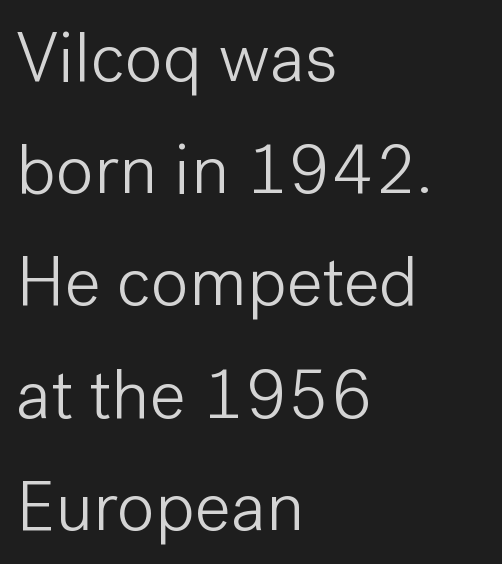
The setting favours the left margin, as ordinary paragraphs usually do. Vertical stems look standard width or narrower in stroke. The space beneath each line is pristine and unruled. Vertical strokes here are truly vertical. Here the glyphs are tracked normally, forming tight word shapes. Think of a printed novel: that variable character pitch is what you see here.
